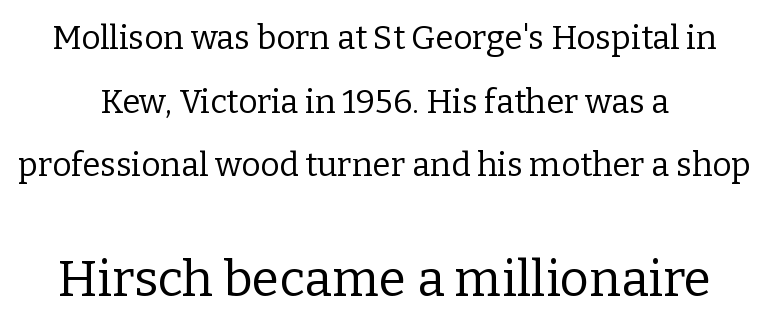
Ascenders rise straight up at ninety degrees. No chunkiness to these letters — they're not bold. Bigger letters appear in the bottom chunk; the top chunk is reduced. The horizontal fit of the characters is conventional and even. How would I describe the line gaps? Wide and relaxed. Here the designer chose a conventional face with non-uniform glyph widths.
